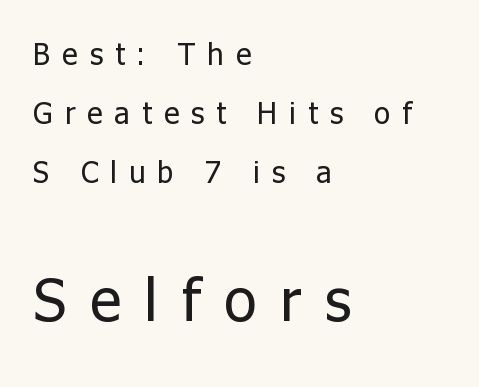
Q: Is the text bold? A: No.
Q: Is the text italic (slanted)? A: No, it is upright.
Q: Is the typeface a serif or a sans-serif typeface? A: Sans-serif.
Q: Is the text underlined? A: No.
Q: How is the paragraph aligned? A: Left-aligned.
Q: Is the spacing between letters normal or unusually wide? A: Unusually wide.
Q: Is the spacing between lines tight, normal or loose? A: Loose.
Q: Which block of text is set in a larger size, the first (top) or the second (bottom)? A: The second (bottom) one.
Q: Width (condensed, normal, or wide)? A: Normal.
Q: Stroke contrast? A: Low.
Q: x-height? A: Medium.
Q: Monospaced? A: No.
